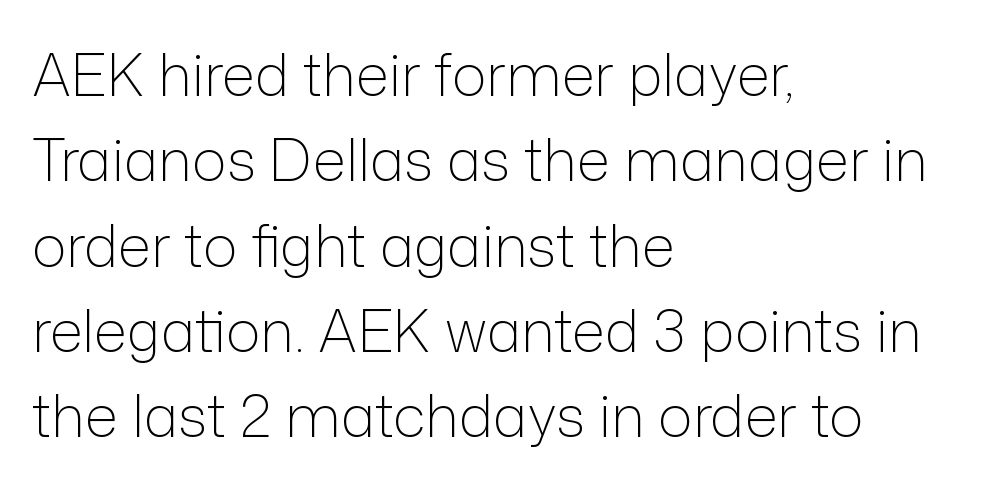
What stands out about the letter spacing? Nothing — it is the standard amount. Character widths vary here, with narrow letters taking less room than wide ones. In terms of letterform style, serifs are entirely absent. The weight tops out at a normal text grade. The ragged edge is on the right, which tells us the setting is flush left.
